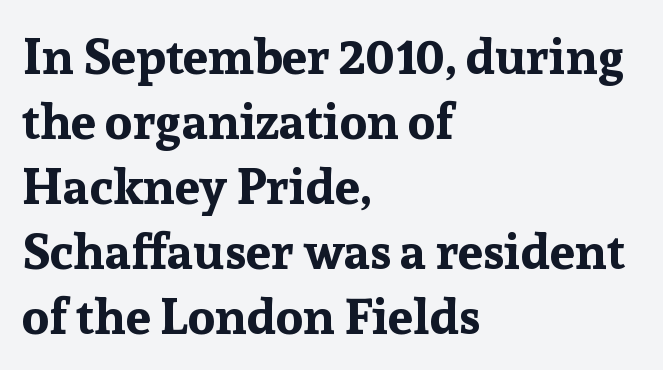
{"serif": "yes", "italic": "no", "bold": "yes", "weight": "bold", "width": "normal", "stroke_contrast": "low", "x_height": "medium", "monospaced": "no", "underline": "no", "align": "left", "line_spacing": "normal", "line_spacing_ratio": 1.3, "letter_spacing": "normal", "letter_spacing_em": 0.0, "glyph_px": 50}
